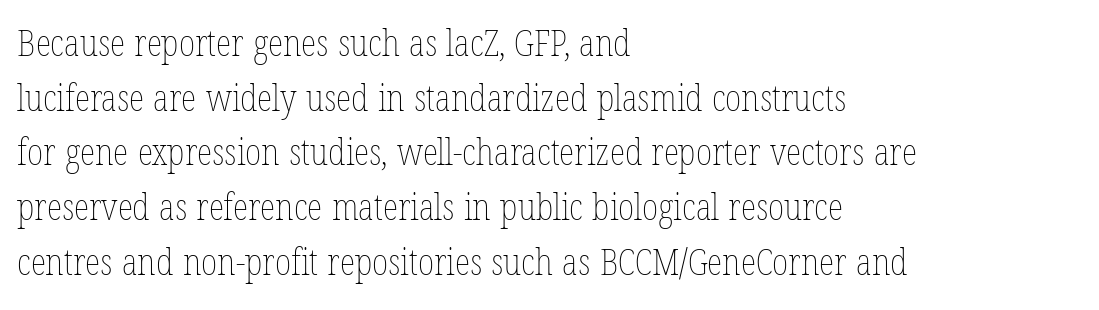
The image shows 36 px thin, condensed type, upright; set left-aligned, normal line spacing (1.52x), normal letter spacing, not underlined; low stroke contrast and a medium x-height.
